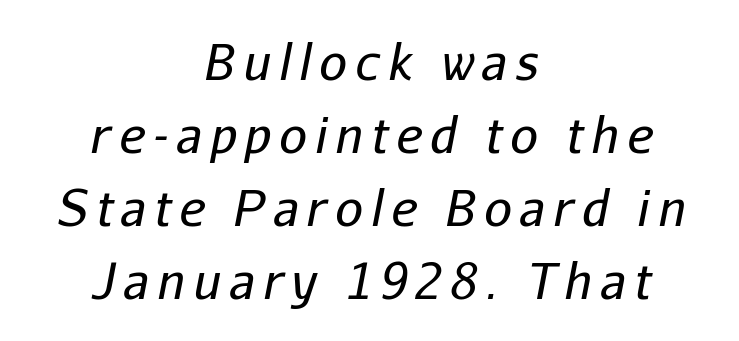
{"italic": "yes", "lean": "right", "slant_degrees": 11, "bold": "no", "weight": "regular", "width": "normal", "stroke_contrast": "low", "x_height": "medium", "monospaced": "no", "underline": "no", "align": "center", "line_spacing": "normal", "line_spacing_ratio": 1.49, "glyph_px": 49}
